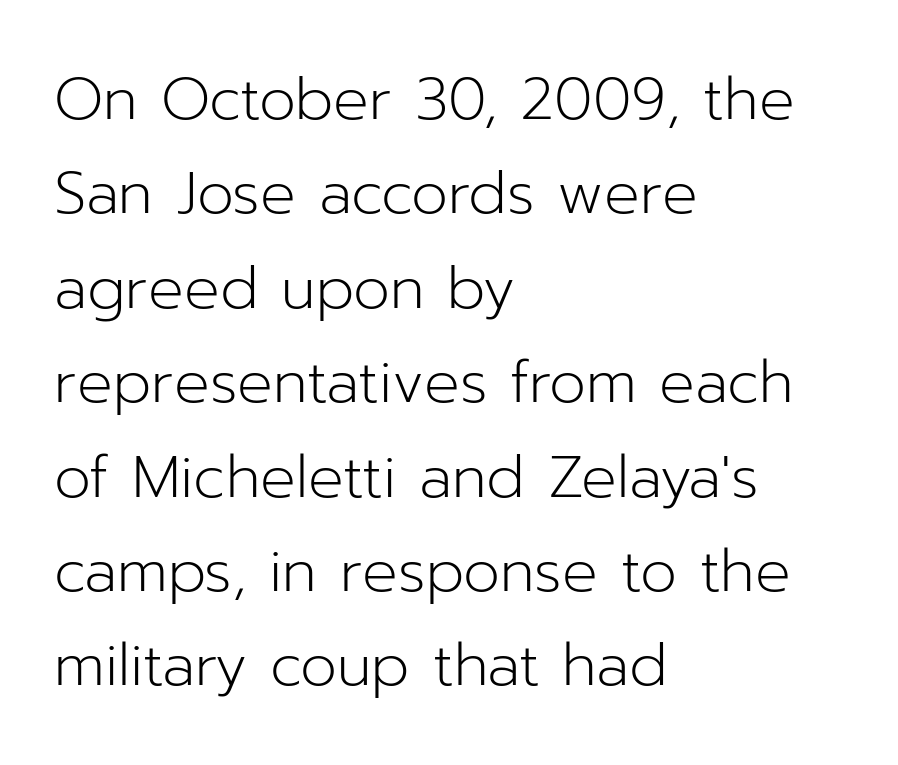
{"serif": "no", "italic": "no", "bold": "no", "weight": "light", "width": "normal", "stroke_contrast": "low", "x_height": "medium", "monospaced": "no", "underline": "no", "align": "left", "line_spacing": "normal", "line_spacing_ratio": 1.6, "letter_spacing": "normal", "letter_spacing_em": 0.0, "glyph_px": 59}
